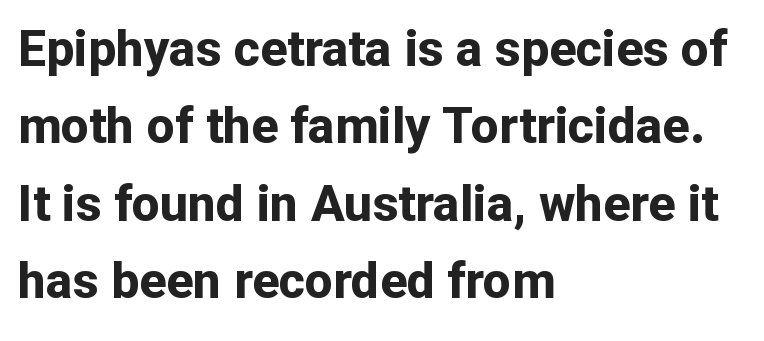
{"serif": "no", "italic": "no", "bold": "yes", "weight": "bold", "width": "normal", "stroke_contrast": "low", "x_height": "medium", "monospaced": "no", "underline": "no", "align": "left", "line_spacing": "normal", "line_spacing_ratio": 1.55, "letter_spacing": "normal", "letter_spacing_em": 0.0, "glyph_px": 50}
